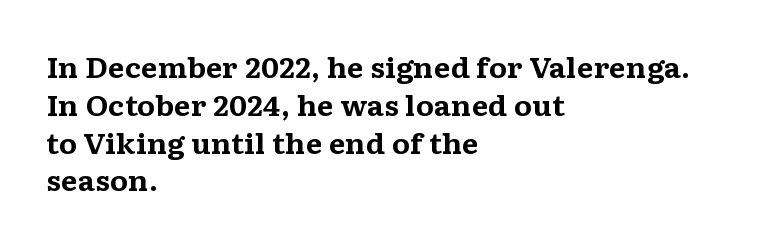
Q: Is the text bold? A: Yes.
Q: Is the text italic (slanted)? A: No, it is upright.
Q: Is the text underlined? A: No.
Q: How is the paragraph aligned? A: Left-aligned.
Q: Is the spacing between letters normal or unusually wide? A: Normal.
Q: Is the spacing between lines tight, normal or loose? A: Normal.
